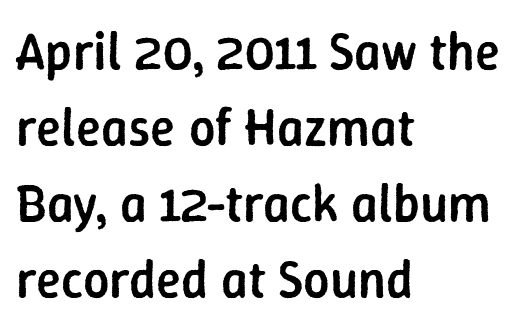
The letters advance in unequal steps, a hallmark of proportional type. Students, observe: this is what conventionally led text looks like. Posture: vertical. The text block is weighted toward the left margin, trailing off unevenly rightward.
